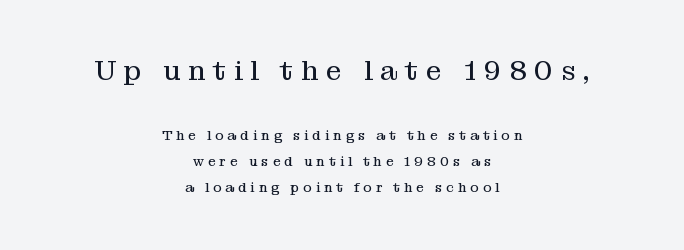
{"serif": "yes", "italic": "no", "bold": "no", "weight": "regular", "width": "normal", "stroke_contrast": "medium", "x_height": "medium", "monospaced": "no", "underline": "no", "align": "center", "line_spacing_ratio": 1.85, "letter_spacing": "wide", "letter_spacing_em": 0.28, "larger_block": "first", "size_ratio": 2.0, "glyph_px": 28}
